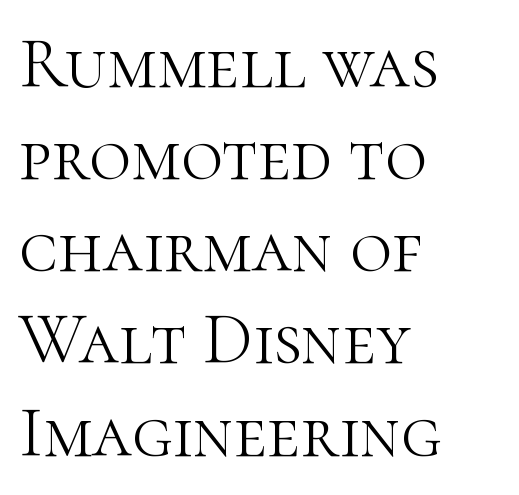
The image shows 72 px light serif type, upright; set left-aligned, normal line spacing (1.28x), normal letter spacing, not underlined; high stroke contrast and a medium x-height.
